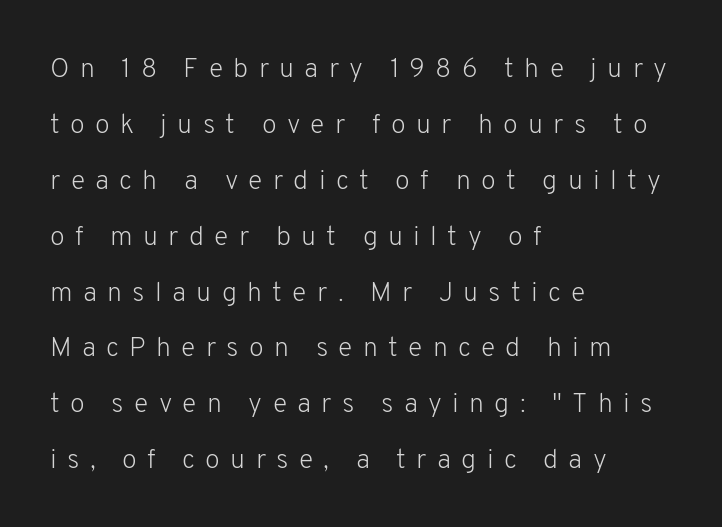
Q: Is the text bold? A: No.
Q: Is the text italic (slanted)? A: No, it is upright.
Q: Is the text underlined? A: No.
Q: How is the paragraph aligned? A: Left-aligned.
Q: Is the spacing between letters normal or unusually wide? A: Unusually wide.
Q: Is the spacing between lines tight, normal or loose? A: Loose.
